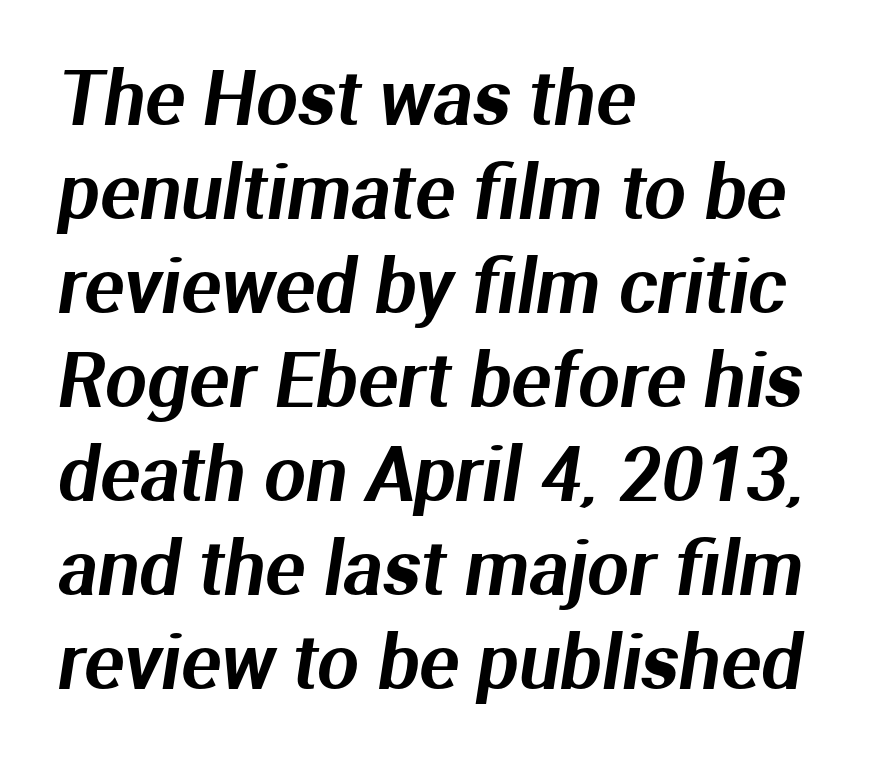
The face used here is rendered with its standard letterfit. Rule under the text: the space is simply empty. Is this a fixed-width face? No — the glyphs have proportional, varying widths. The text block is weighted toward the left margin, trailing off unevenly rightward. A normal amount of white space separates one row of letters from the next.
